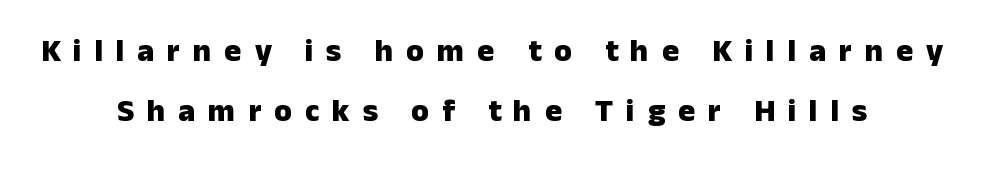
{"serif": "no", "italic": "no", "bold": "yes", "weight": "heavy", "width": "normal", "stroke_contrast": "low", "x_height": "medium", "monospaced": "no", "underline": "no", "align": "center", "line_spacing_ratio": 1.89, "letter_spacing": "wide", "letter_spacing_em": 0.4, "glyph_px": 32}
